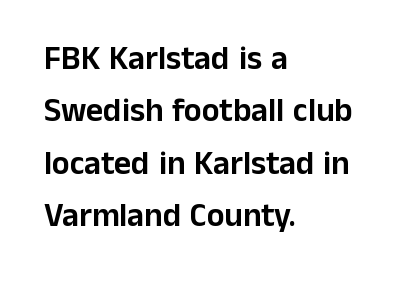
Q: Is the text italic (slanted)? A: No, it is upright.
Q: Is the typeface a serif or a sans-serif typeface? A: Sans-serif.
Q: Is the text underlined? A: No.
Q: How is the paragraph aligned? A: Left-aligned.
Q: Is the spacing between letters normal or unusually wide? A: Normal.
Q: Is the spacing between lines tight, normal or loose? A: Normal.
Q: Width (condensed, normal, or wide)? A: Normal.
Q: Stroke contrast? A: Low.
Q: x-height? A: Medium.
Q: Monospaced? A: No.
